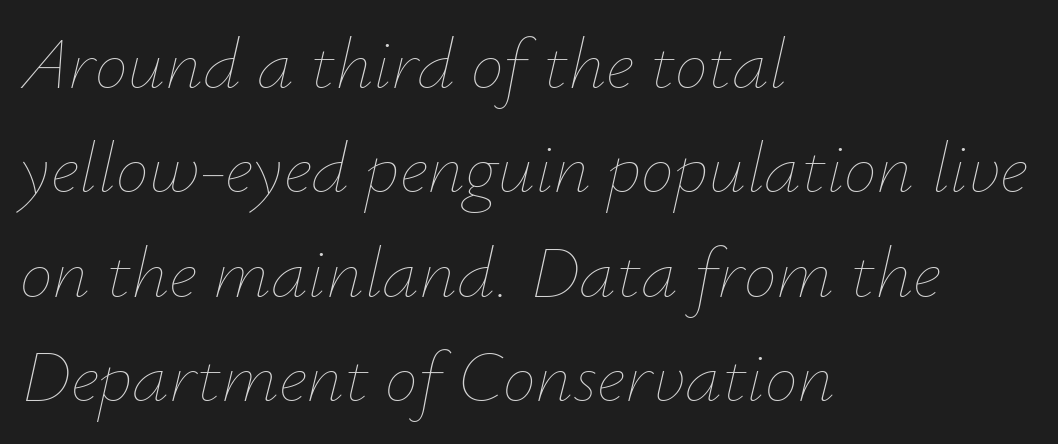
Looks like regular typesetting: each glyph gets only the width it needs. A clean baseline with only descenders dipping below it. Italic: yes, the glyphs are oblique. Does the leading feel generous? No, just average. The font is comparable to plain body text, perhaps lighter.
